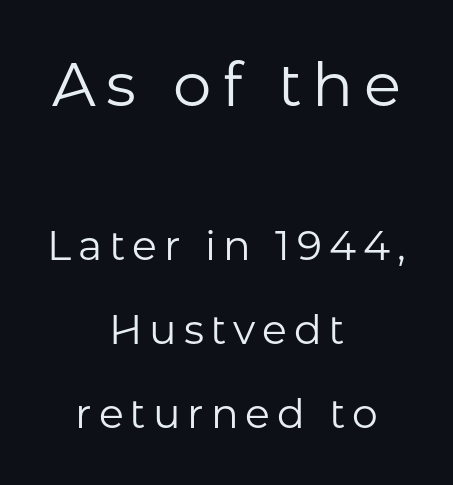
Q: Is the text bold? A: No.
Q: Is the text italic (slanted)? A: No, it is upright.
Q: Is the typeface a serif or a sans-serif typeface? A: Sans-serif.
Q: Is the text underlined? A: No.
Q: How is the paragraph aligned? A: Centered.
Q: Is the spacing between lines tight, normal or loose? A: Loose.
Q: Which block of text is set in a larger size, the first (top) or the second (bottom)? A: The first (top) one.
Q: Width (condensed, normal, or wide)? A: Normal.
Q: Stroke contrast? A: Low.
Q: x-height? A: Medium.
Q: Monospaced? A: No.
